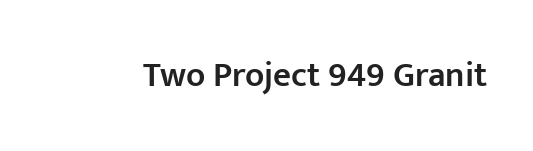
Q: Is the text bold? A: Semi-bold.
Q: Is the text italic (slanted)? A: No, it is upright.
Q: Is the typeface a serif or a sans-serif typeface? A: Sans-serif.
Q: Is the text underlined? A: No.
Q: Is the spacing between letters normal or unusually wide? A: Normal.
Q: Width (condensed, normal, or wide)? A: Normal.
Q: Stroke contrast? A: Low.
Q: x-height? A: Medium.
Q: Monospaced? A: No.
